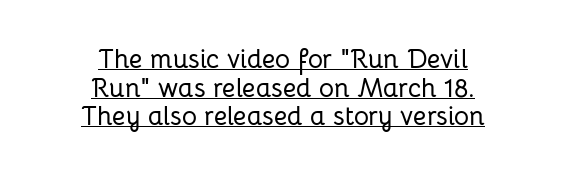
Characters follow at the spacing the type designer built in. Characters remain perfectly vertical along every line. A centered setting, common on invitations and titles, is used for this passage. You could barely slide anything between these rows. Has an underline been added? It has.
